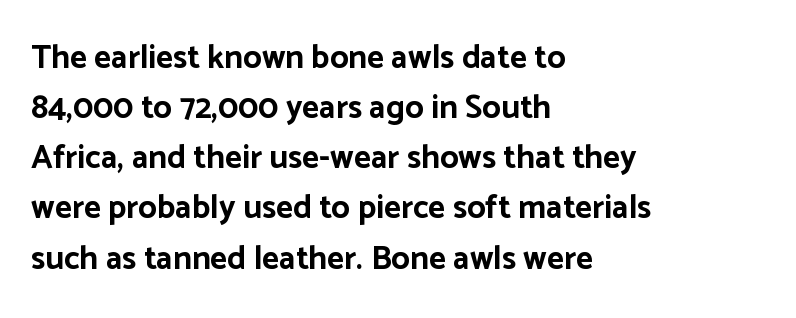
Q: Is the text bold? A: Yes.
Q: Is the text italic (slanted)? A: No, it is upright.
Q: Is the typeface a serif or a sans-serif typeface? A: Sans-serif.
Q: Is the text underlined? A: No.
Q: How is the paragraph aligned? A: Left-aligned.
Q: Is the spacing between letters normal or unusually wide? A: Normal.
Q: Is the spacing between lines tight, normal or loose? A: Normal.
Q: Width (condensed, normal, or wide)? A: Normal.
Q: Stroke contrast? A: Low.
Q: x-height? A: Medium.
Q: Monospaced? A: No.
